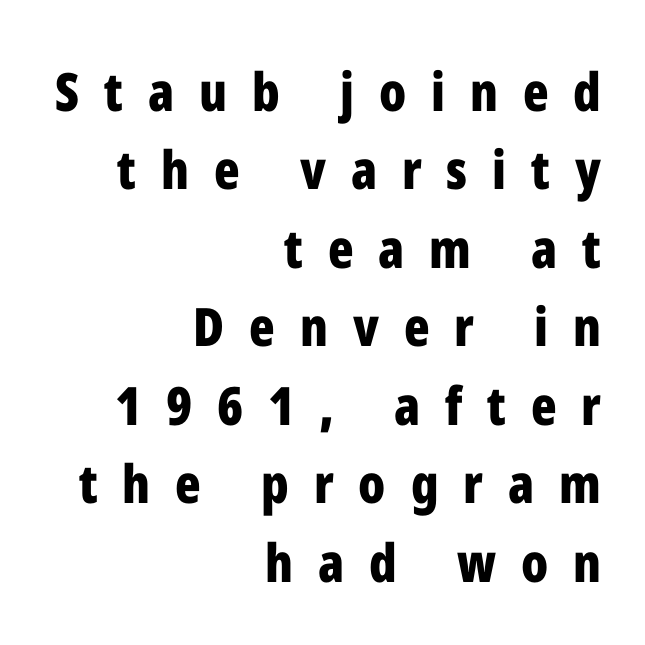
{"serif": "no", "italic": "no", "bold": "yes", "weight": "bold", "width": "condensed", "stroke_contrast": "low", "x_height": "medium", "monospaced": "no", "underline": "no", "align": "right", "line_spacing": "normal", "line_spacing_ratio": 1.48, "letter_spacing": "wide", "letter_spacing_em": 0.47, "glyph_px": 53}
